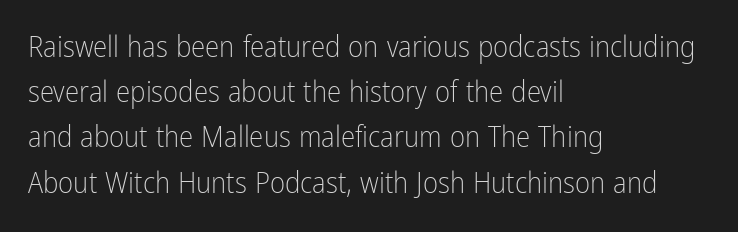
Unlike italic type, these characters show no tilt at all. Stroke mass is kept to a normal reading level or below. The letters advance in unequal steps, a hallmark of proportional type. A bare baseline throughout the passage.
